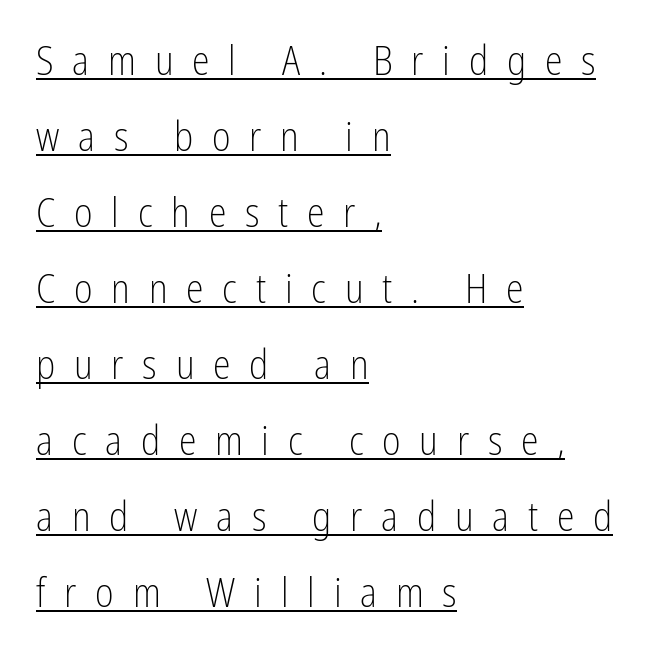
The image shows 40 px light, condensed sans-serif type, upright; set left-aligned, loose line spacing (1.9x), unusually wide letter spacing (+0.47 em), underlined; low stroke contrast and a medium x-height.
